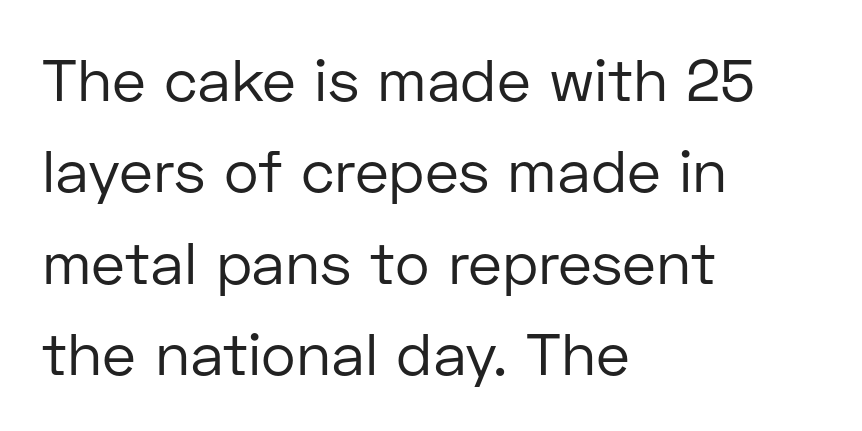
In terms of letterform style, serifs are entirely absent. Every character sits straight up, as roman type does. The tracking reads as untouched default to a designer's eye. Is the type heavy? It reads as light-to-regular instead. Do the characters align in a grid? No, the font is proportional. The lines in this sample share a left origin and differ only in where they stop.
